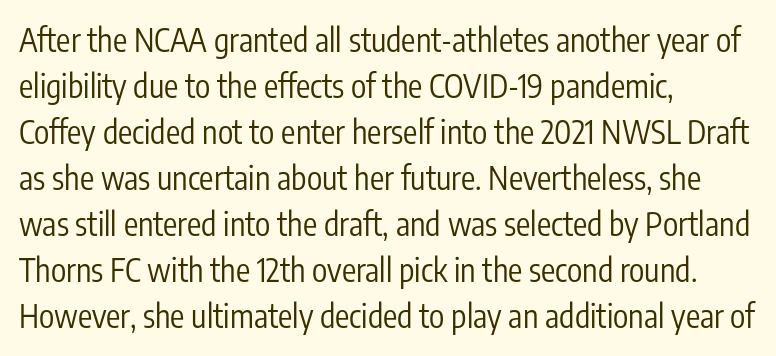
Characters remain perfectly vertical along every line. Normally led — the rows are evenly, conventionally spaced. Spacing between characters is what you'd get straight out of the box. Stems here are at most as thick as an everyday book face.
